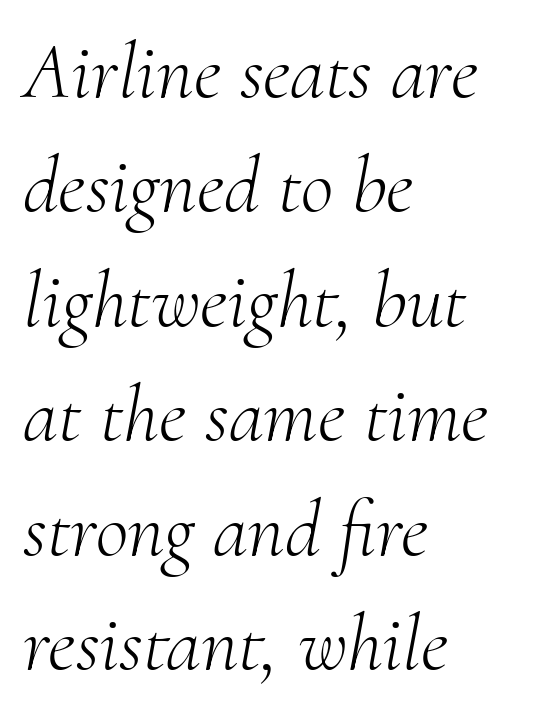
The image shows 80 px light serif type, italic (leaning right); set left-aligned, normal line spacing (1.43x), normal letter spacing, not underlined; medium stroke contrast and a small x-height.
